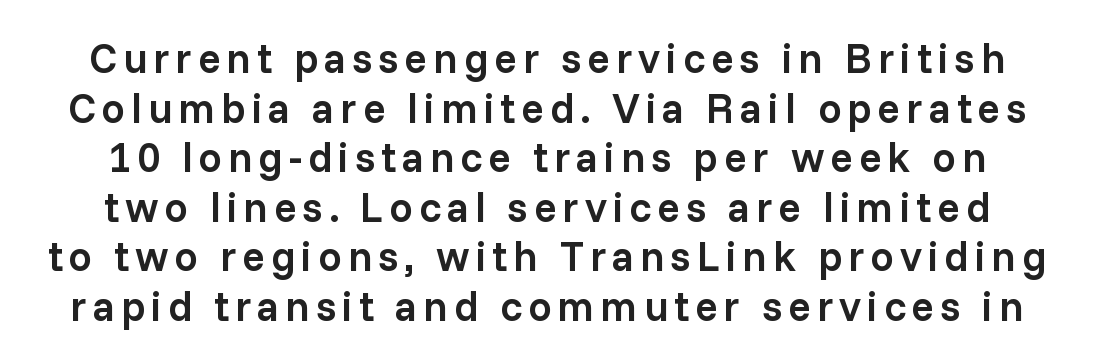
{"serif": "no", "italic": "no", "bold": "semi", "weight": "semibold", "width": "normal", "stroke_contrast": "low", "x_height": "medium", "monospaced": "no", "underline": "no", "line_spacing_ratio": 1.18, "glyph_px": 42}
